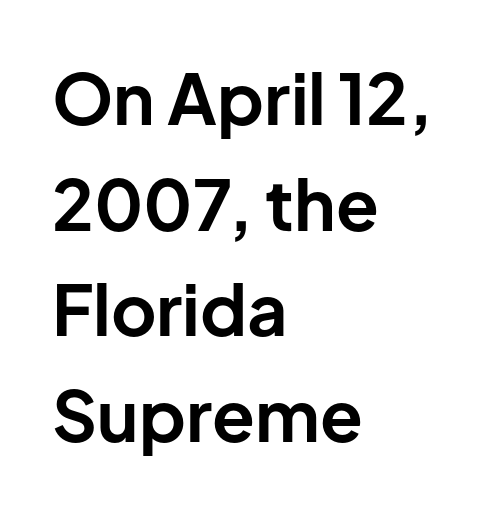
Leading matches the norm, producing a regular column. Plenty of ink on the page — the face is bold. The rag falls on the right side of this text block. Note: no serifs on the glyphs. You could not count columns in this text — the font is proportionally spaced.
